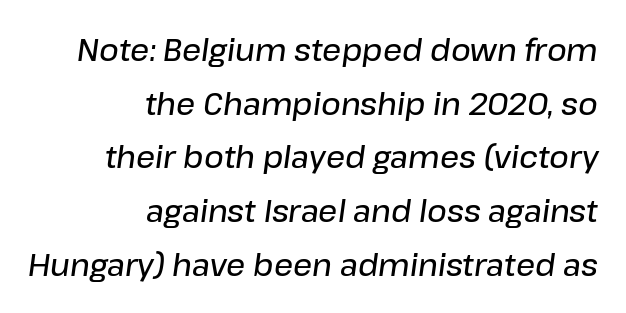
{"italic": "yes", "lean": "right", "slant_degrees": 8, "bold": "semi", "weight": "semibold", "width": "normal", "stroke_contrast": "low", "x_height": "medium", "monospaced": "no", "underline": "no", "align": "right", "line_spacing_ratio": 1.79, "letter_spacing": "normal", "letter_spacing_em": 0.0, "glyph_px": 30}
